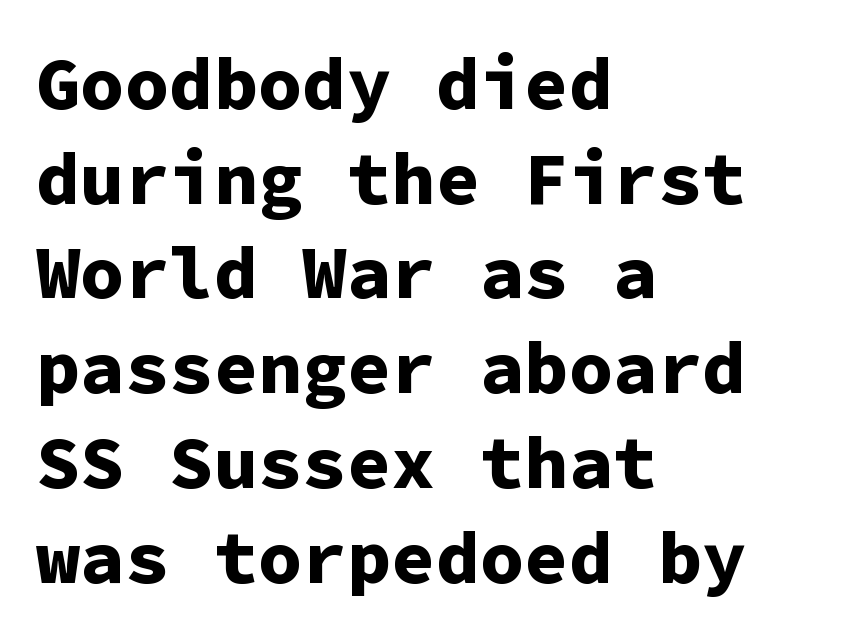
The image shows 74 px bold sans-serif type, upright, monospaced; set left-aligned, normal line spacing (1.28x), normal letter spacing, not underlined; low stroke contrast and a medium x-height.
